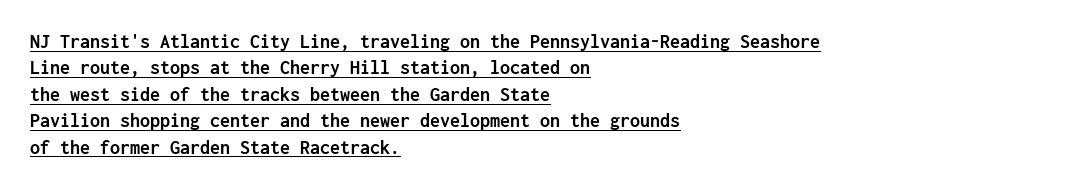
One-word summary of the alignment: left. Normally led — the rows are evenly, conventionally spaced. The glyphs are accompanied by a horizontal stroke just below them. You'd pick this weight for a headline — it's a proper bold. The rendering keeps characters at their native spacing. Tall strokes in this sample are plumb rather than angled.
